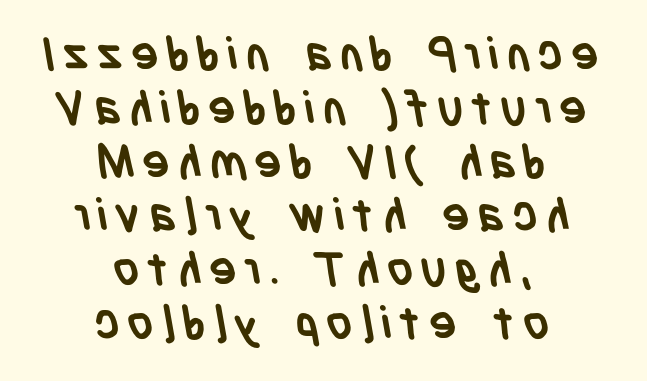
{"serif": "no", "bold": "yes", "weight": "semibold", "width": "condensed", "stroke_contrast": "low", "x_height": "large", "monospaced": "no", "underline": "no", "align": "center", "line_spacing_ratio": 1.17, "glyph_px": 46}
